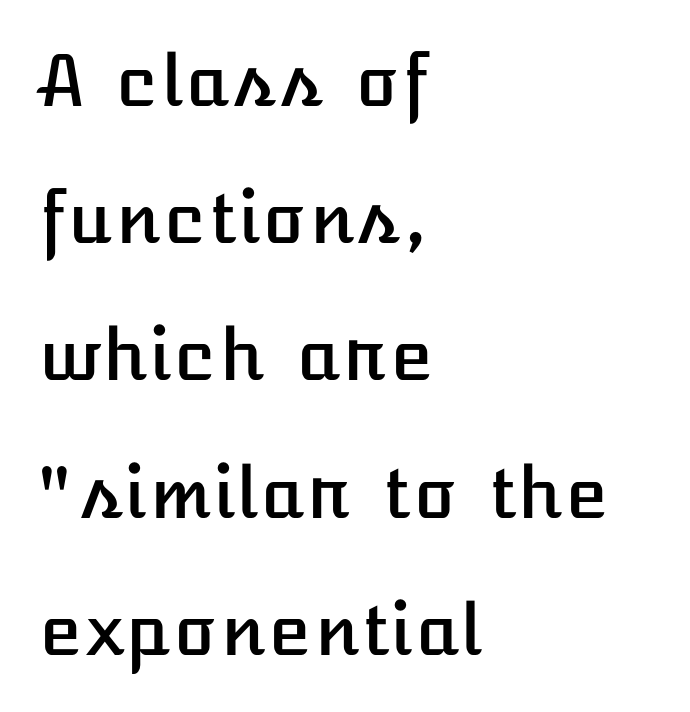
The image shows 70 px text type, upright; set left-aligned, loose line spacing (1.96x), normal letter spacing, not underlined; low stroke contrast and a medium x-height.
